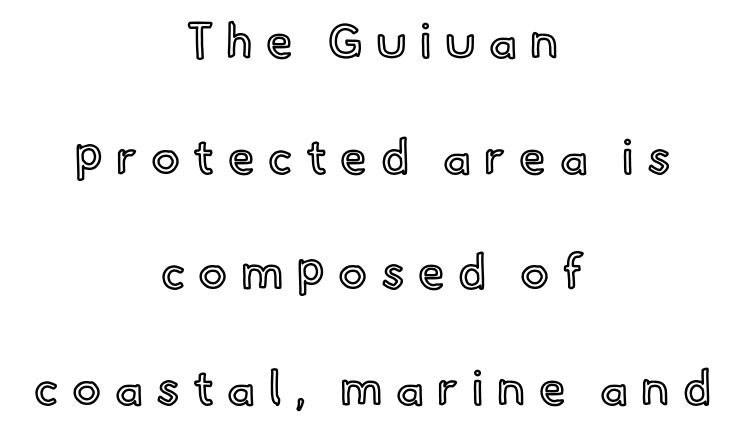
Q: Is the text italic (slanted)? A: No, it is upright.
Q: Is the text underlined? A: No.
Q: How is the paragraph aligned? A: Centered.
Q: Is the spacing between letters normal or unusually wide? A: Unusually wide.
Q: Is the spacing between lines tight, normal or loose? A: Loose.
Q: Width (condensed, normal, or wide)? A: Normal.
Q: x-height? A: Small.
Q: Monospaced? A: No.
